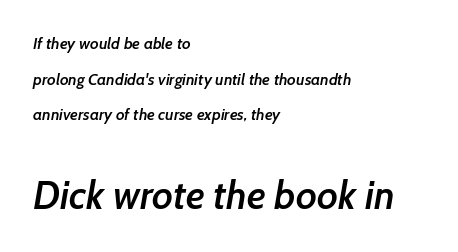
{"serif": "no", "bold": "semi", "weight": "semibold", "width": "normal", "stroke_contrast": "low", "x_height": "medium", "monospaced": "no", "underline": "no", "align": "left", "line_spacing": "loose", "line_spacing_ratio": 2.22, "letter_spacing": "normal", "letter_spacing_em": 0.0, "larger_block": "second", "size_ratio": 2.44, "glyph_px": 39}
